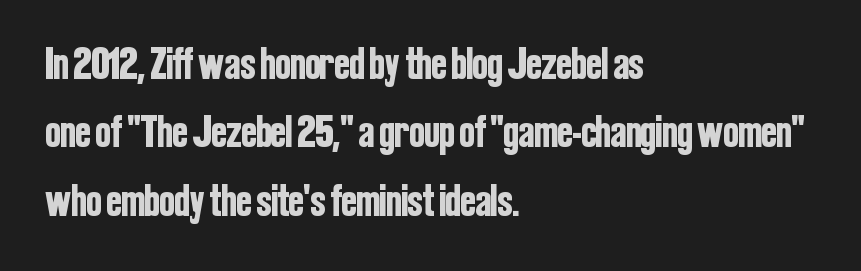
The compositor pushed each line to the left boundary. A typesetter would label this face a sans. Every stem runs plumb, perpendicular to the baseline. Tracking value appears to be zero — textbook default spacing.
